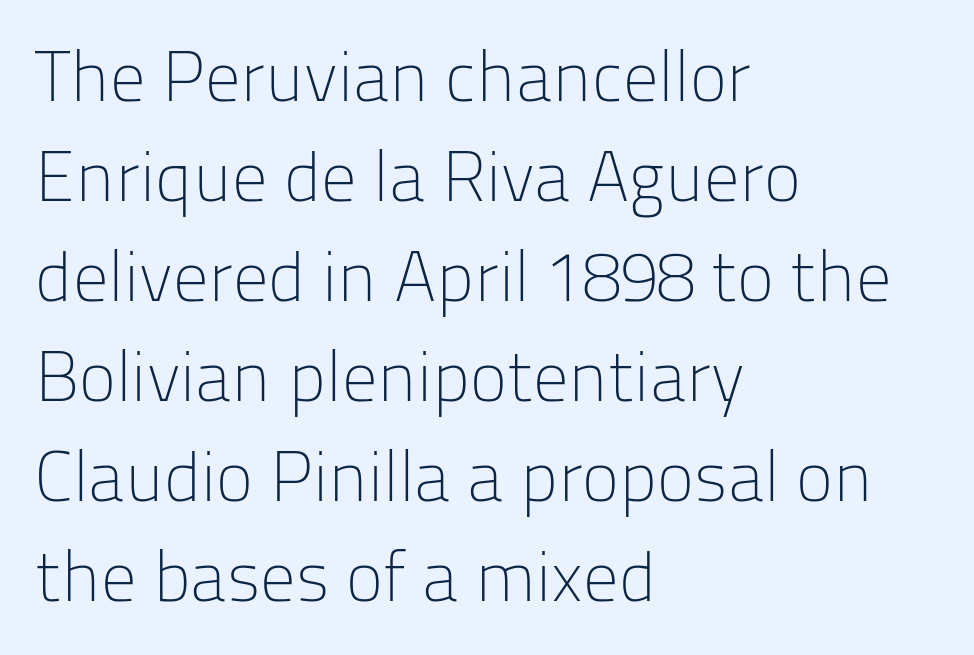
This rendering employs a face without finishing strokes, i.e., a sans-serif. Is the stroke heavy? The answer is a plain regular-or-lighter. This rendering leaves character spacing at its baseline value. These lines are rendered in a variable-pitch font.
